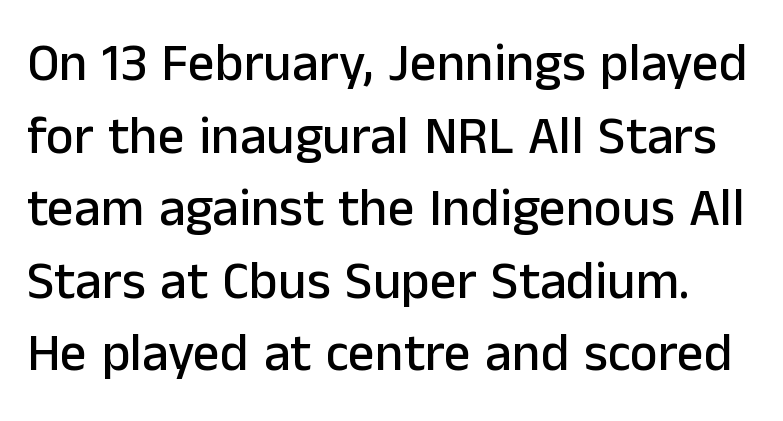
Q: Is the text italic (slanted)? A: No, it is upright.
Q: Is the typeface a serif or a sans-serif typeface? A: Sans-serif.
Q: Is the text underlined? A: No.
Q: Is the spacing between letters normal or unusually wide? A: Normal.
Q: Is the spacing between lines tight, normal or loose? A: Normal.
Q: Width (condensed, normal, or wide)? A: Normal.
Q: Stroke contrast? A: Low.
Q: x-height? A: Medium.
Q: Monospaced? A: No.
